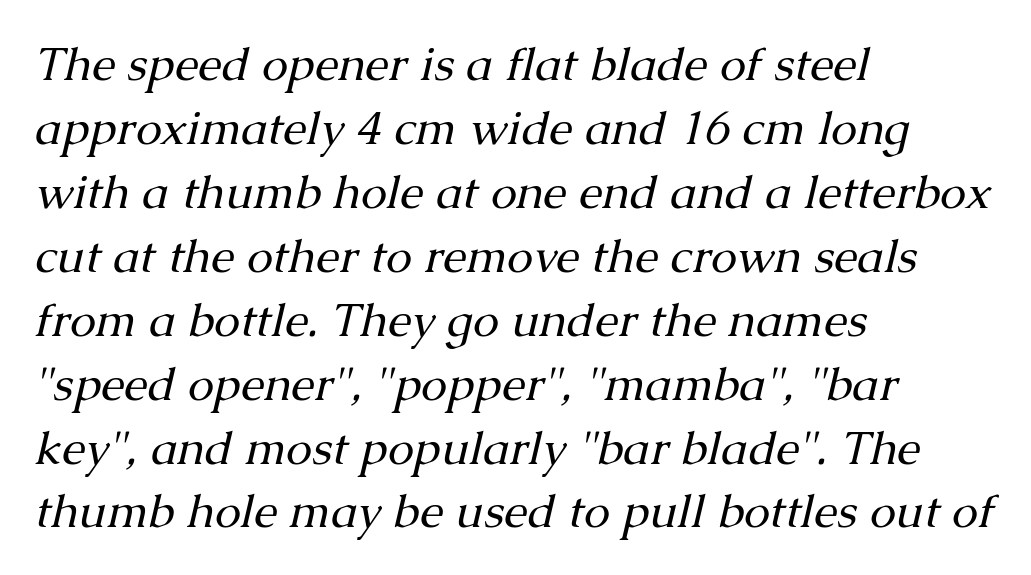
Q: Is the text bold? A: No.
Q: Is the text italic (slanted)? A: Yes, it leans right by about 13 degrees.
Q: Is the typeface a serif or a sans-serif typeface? A: Serif.
Q: Is the text underlined? A: No.
Q: How is the paragraph aligned? A: Left-aligned.
Q: Is the spacing between letters normal or unusually wide? A: Normal.
Q: Is the spacing between lines tight, normal or loose? A: Normal.
Q: Width (condensed, normal, or wide)? A: Normal.
Q: Stroke contrast? A: Medium.
Q: x-height? A: Medium.
Q: Monospaced? A: No.
